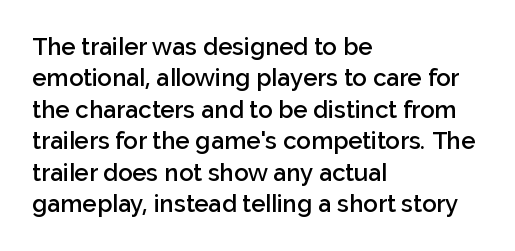
{"italic": "no", "bold": "semi", "underline": "no", "align": "left", "line_spacing": "normal", "line_spacing_ratio": 1.31, "letter_spacing": "normal", "letter_spacing_em": 0.0, "glyph_px": 24}
